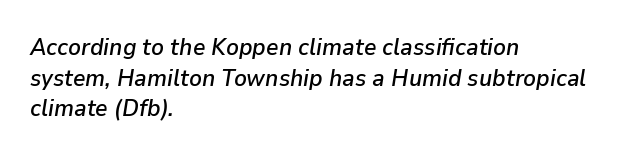
{"italic": "yes", "lean": "right", "slant_degrees": 9, "underline": "no", "align": "left", "line_spacing": "normal", "line_spacing_ratio": 1.28, "letter_spacing": "normal", "letter_spacing_em": 0.0, "glyph_px": 24}
